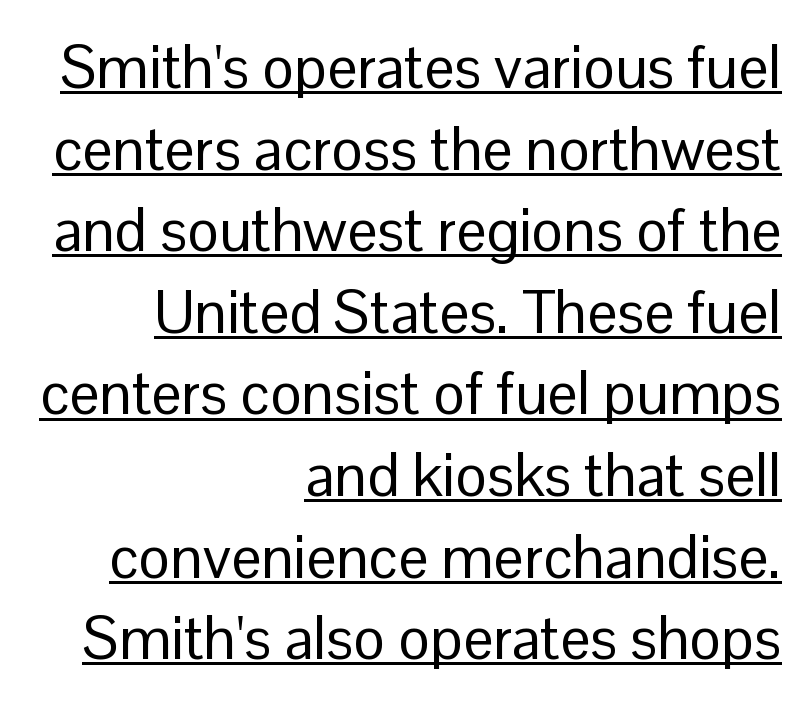
A quiet, ordinary-to-light weight characterises the typeface. Every row of glyphs terminates at an identical x-position on the right. Notice how a bar underscores the lettering throughout. A typesetter would call this leading conventional body-copy spacing.
